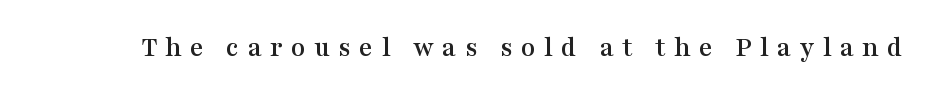
This is serif lettering, the kind often seen in printed books. No italicization has been applied; the sample stays upright. Proportional: the letters do not fall into vertical columns. The line texture is sparse and dotted thanks to wide tracking.
